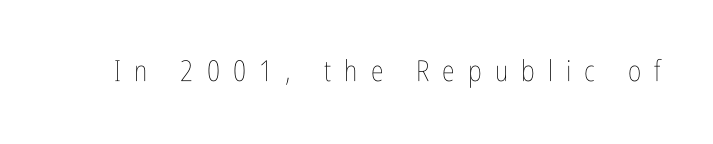
{"italic": "no", "bold": "no", "weight": "thin", "width": "condensed", "stroke_contrast": "low", "x_height": "medium", "monospaced": "no", "underline": "no", "letter_spacing": "wide", "letter_spacing_em": 0.45, "glyph_px": 29}
